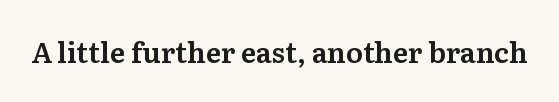
Q: Is the text italic (slanted)? A: No, it is upright.
Q: Is the typeface a serif or a sans-serif typeface? A: Serif.
Q: Is the text underlined? A: No.
Q: Is the spacing between letters normal or unusually wide? A: Normal.
Q: Width (condensed, normal, or wide)? A: Normal.
Q: Stroke contrast? A: Medium.
Q: x-height? A: Medium.
Q: Monospaced? A: No.
